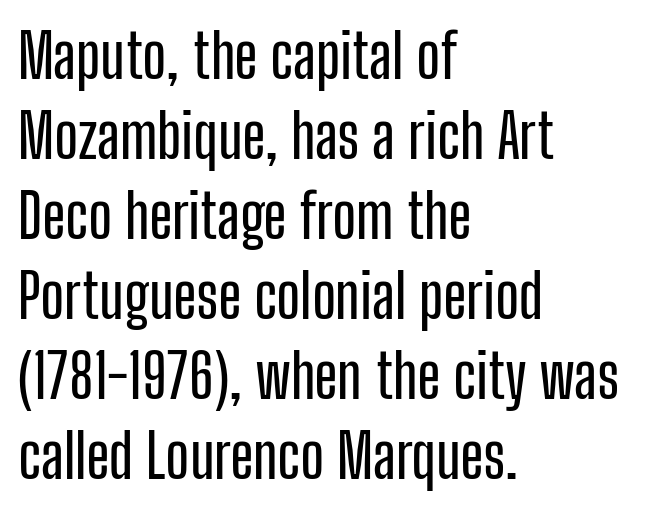
{"serif": "no", "italic": "no", "width": "condensed", "stroke_contrast": "low", "x_height": "medium", "monospaced": "no", "underline": "no", "align": "left", "line_spacing": "normal", "line_spacing_ratio": 1.31, "letter_spacing": "normal", "letter_spacing_em": 0.0, "glyph_px": 61}
